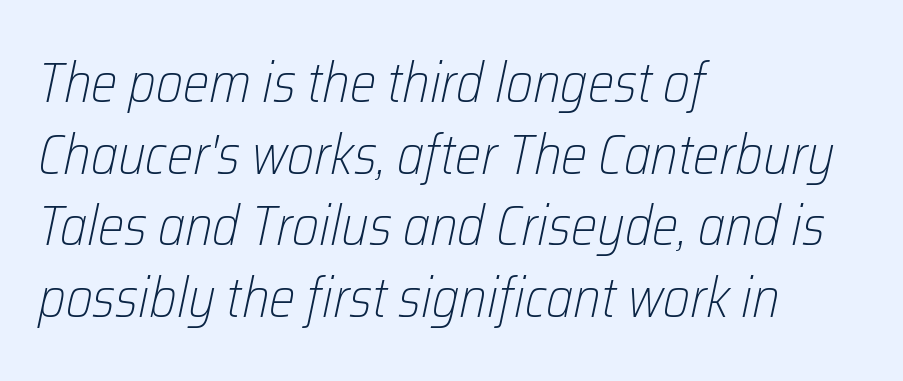
{"italic": "yes", "lean": "right", "slant_degrees": 12, "bold": "no", "weight": "light", "width": "condensed", "stroke_contrast": "low", "x_height": "medium", "monospaced": "no", "underline": "no", "align": "left", "line_spacing": "normal", "line_spacing_ratio": 1.28, "letter_spacing": "normal", "letter_spacing_em": 0.0, "glyph_px": 56}
